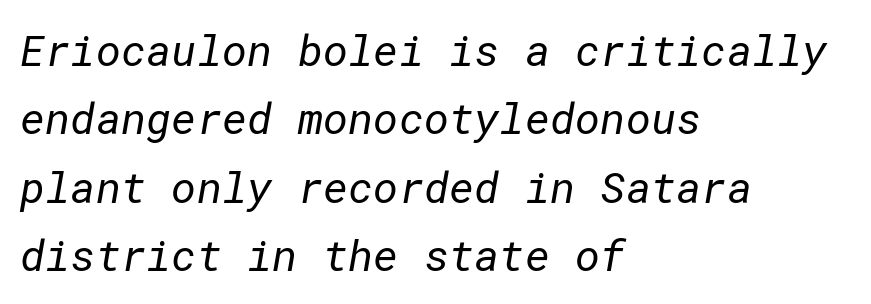
{"serif": "no", "bold": "no", "weight": "regular", "width": "normal", "stroke_contrast": "low", "x_height": "medium", "underline": "no", "align": "left", "line_spacing": "normal", "line_spacing_ratio": 1.59, "letter_spacing": "normal", "letter_spacing_em": 0.0, "glyph_px": 43}
